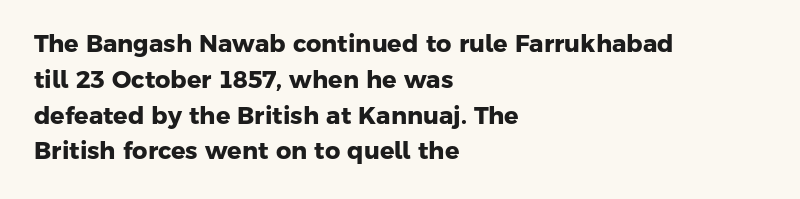
Q: Is the text bold? A: Yes.
Q: Is the text underlined? A: No.
Q: How is the paragraph aligned? A: Left-aligned.
Q: Is the spacing between letters normal or unusually wide? A: Normal.
Q: Is the spacing between lines tight, normal or loose? A: Normal.
